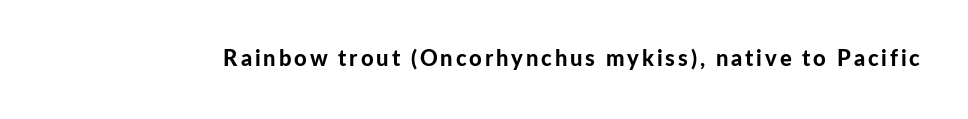
Q: Is the text bold? A: Yes.
Q: Is the text italic (slanted)? A: No, it is upright.
Q: Is the text underlined? A: No.
